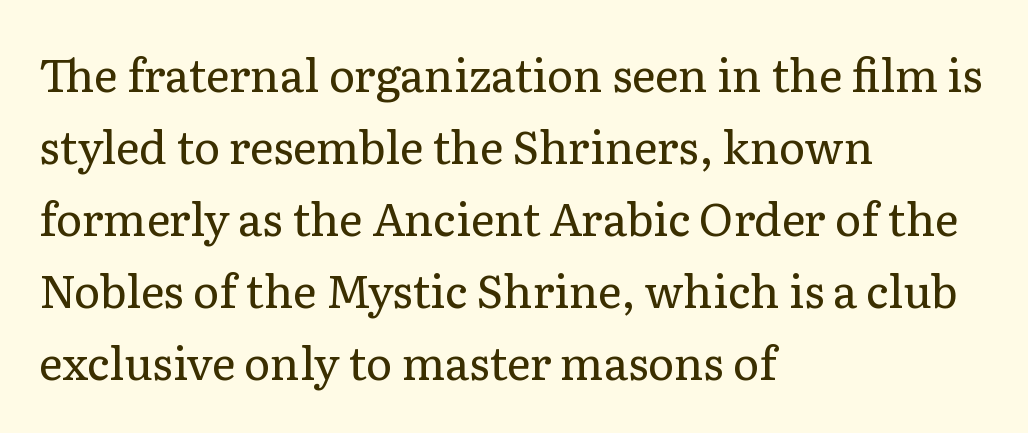
Q: Is the text bold? A: No.
Q: Is the text italic (slanted)? A: No, it is upright.
Q: Is the typeface a serif or a sans-serif typeface? A: Serif.
Q: Is the text underlined? A: No.
Q: How is the paragraph aligned? A: Left-aligned.
Q: Is the spacing between letters normal or unusually wide? A: Normal.
Q: Is the spacing between lines tight, normal or loose? A: Normal.
Q: Width (condensed, normal, or wide)? A: Normal.
Q: Stroke contrast? A: Low.
Q: x-height? A: Medium.
Q: Monospaced? A: No.
